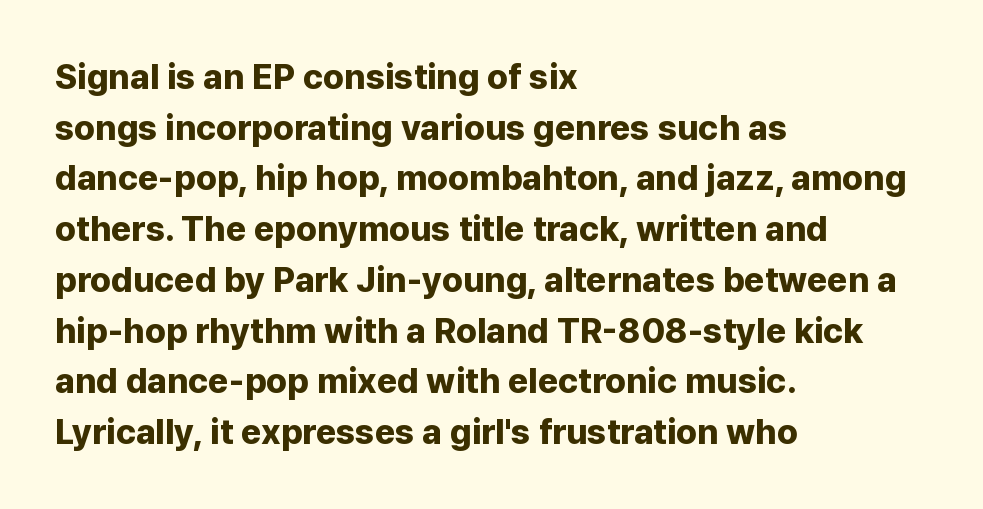
The image shows 35 px bold sans-serif type, upright; set left-aligned, normal line spacing (1.45x), normal letter spacing, not underlined; low stroke contrast and a medium x-height.
